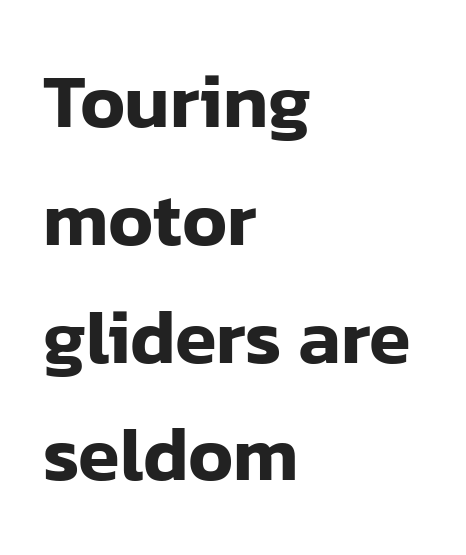
How would I describe the line gaps? Plain and ordinary. These lines stack with their left ends in a neat column. Examine the stroke ends and you'll find no serifs. How are the letters spaced? Ordinarily, with no added tracking. Italic? Not at all — the glyphs are vertical.
